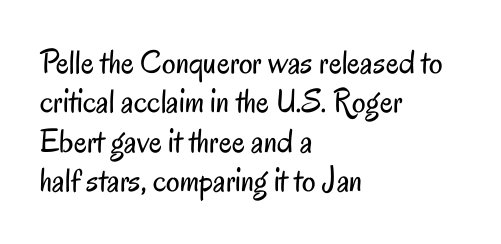
Descenders hang freely into open space. The setting favours the left margin, as ordinary paragraphs usually do. Italic? Not at all — the glyphs are vertical. The designer went with a sans here, leaving each stem footless.
